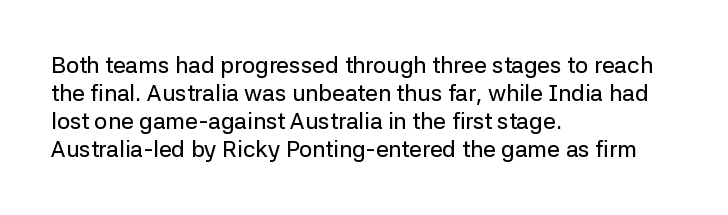
The image shows 23 px text type, upright; set left-aligned, line spacing 1.22x, normal letter spacing, not underlined.
